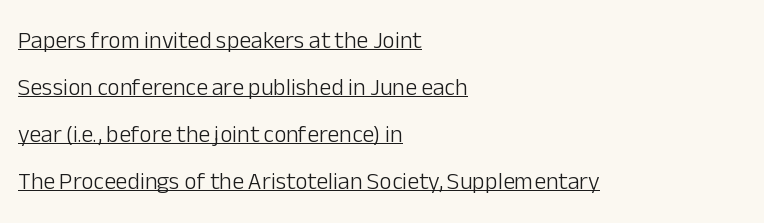
Q: Is the text bold? A: No.
Q: Is the text italic (slanted)? A: No, it is upright.
Q: Is the text underlined? A: Yes.
Q: How is the paragraph aligned? A: Left-aligned.
Q: Is the spacing between letters normal or unusually wide? A: Normal.
Q: Is the spacing between lines tight, normal or loose? A: Loose.
